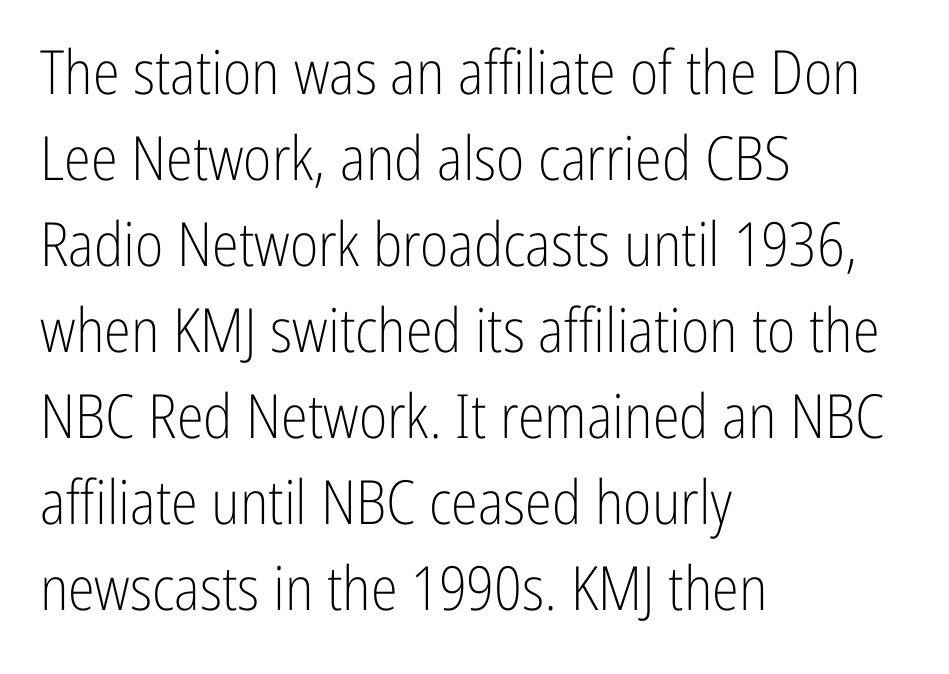
{"serif": "no", "italic": "no", "bold": "no", "weight": "light", "width": "condensed", "stroke_contrast": "low", "x_height": "medium", "monospaced": "no", "underline": "no", "align": "left", "line_spacing": "normal", "line_spacing_ratio": 1.41, "letter_spacing": "normal", "letter_spacing_em": 0.0, "glyph_px": 61}
